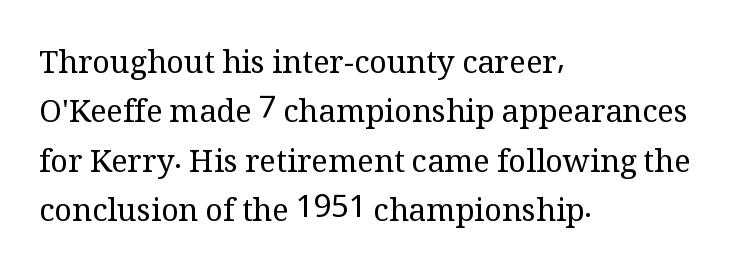
Regarding serifs, this sample has them. These lines are rendered in a variable-pitch font. The lines in this sample share a left origin and differ only in where they stop. Weight: regular or lighter. Regarding leading, the lines here are spaced in the standard way.
